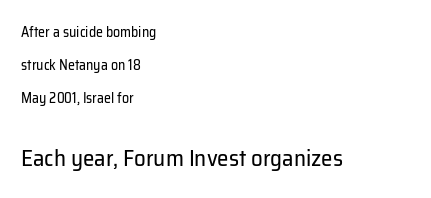
The image shows 23 px text type, upright; set left-aligned, loose line spacing (2.37x), normal letter spacing, not underlined; the second (bottom) block is 1.64x larger.
